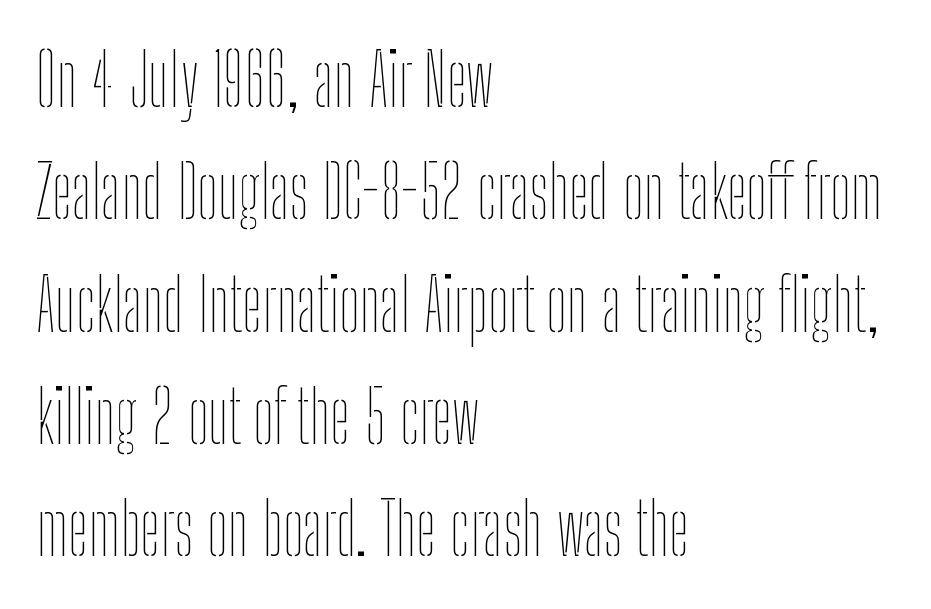
Looks like regular typesetting: each glyph gets only the width it needs. It's the straight-up-and-down kind of type. Compared with typical body copy, the letter spacing here is the same. The specimen omits any rule beneath the text block's lines. The font is comparable to plain body text, perhaps lighter. A student would call this left alignment; a typographer would say flush left, rag right.
